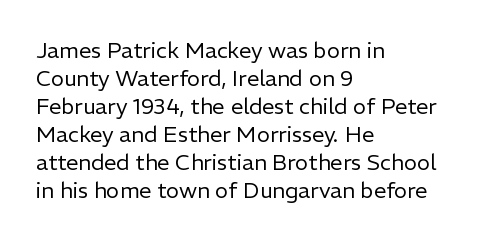
Q: Is the text bold? A: No.
Q: Is the text italic (slanted)? A: No, it is upright.
Q: Is the text underlined? A: No.
Q: How is the paragraph aligned? A: Left-aligned.
Q: Is the spacing between letters normal or unusually wide? A: Normal.
Q: Is the spacing between lines tight, normal or loose? A: Normal.
